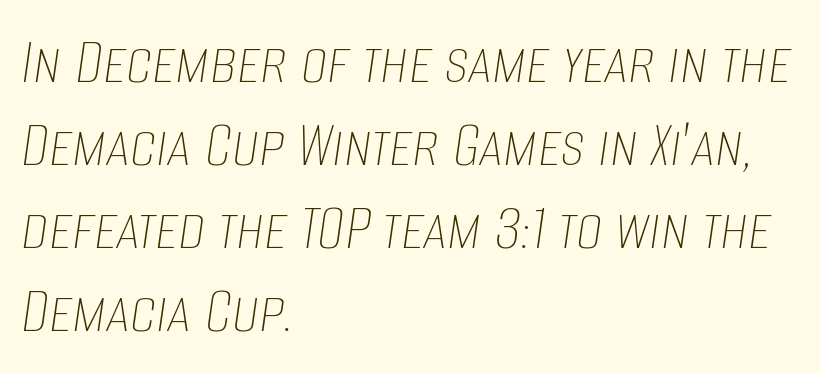
Caption: face not bold, strokes unweighted. Compared with typical body copy, the letter spacing here is the same. A typesetter would mark this as italic. You could not count columns in this text — the font is proportionally spaced. The text block is weighted toward the left margin, trailing off unevenly rightward. The strip under each line holds only bare page.
